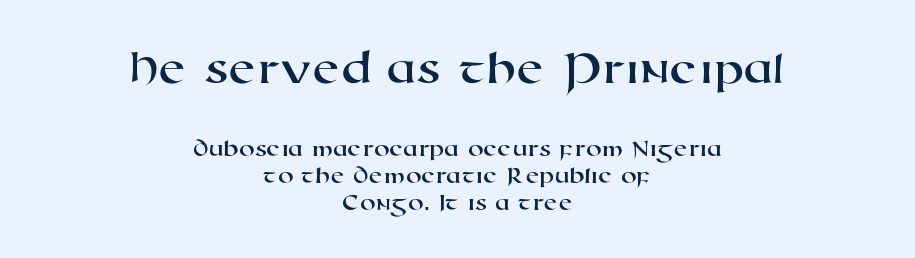
{"serif": "no", "width": "wide", "stroke_contrast": "high", "x_height": "medium", "monospaced": "no", "underline": "no", "align": "center", "line_spacing": "tight", "line_spacing_ratio": 1.08, "letter_spacing": "normal", "letter_spacing_em": 0.0, "larger_block": "first", "size_ratio": 2.0, "glyph_px": 50}
